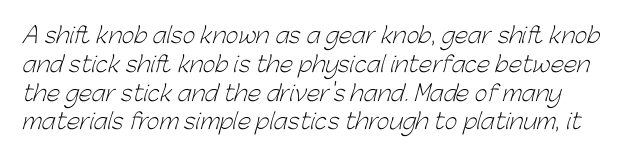
{"bold": "no", "underline": "no", "line_spacing": "normal", "line_spacing_ratio": 1.31, "letter_spacing": "normal", "letter_spacing_em": 0.0, "glyph_px": 22}
